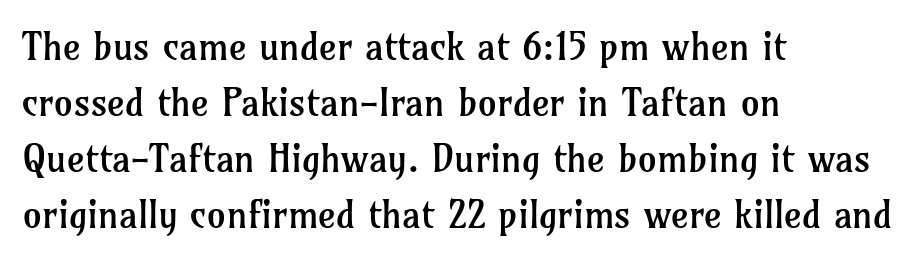
Q: Is the text bold? A: No.
Q: Is the text italic (slanted)? A: No, it is upright.
Q: Is the typeface a serif or a sans-serif typeface? A: Serif.
Q: Is the text underlined? A: No.
Q: How is the paragraph aligned? A: Left-aligned.
Q: Is the spacing between letters normal or unusually wide? A: Normal.
Q: Is the spacing between lines tight, normal or loose? A: Normal.
Q: Width (condensed, normal, or wide)? A: Normal.
Q: Stroke contrast? A: Low.
Q: x-height? A: Medium.
Q: Monospaced? A: No.
